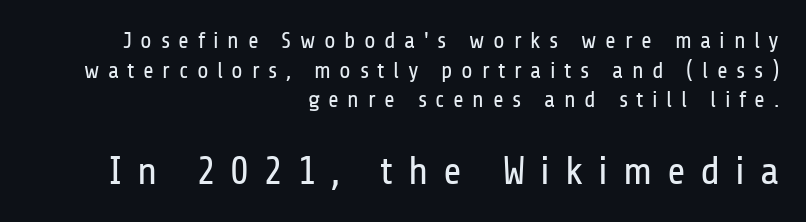
Q: Is the text bold? A: No.
Q: Is the text italic (slanted)? A: No, it is upright.
Q: Is the typeface a serif or a sans-serif typeface? A: Sans-serif.
Q: Is the text underlined? A: No.
Q: How is the paragraph aligned? A: Right-aligned.
Q: Is the spacing between letters normal or unusually wide? A: Unusually wide.
Q: Is the spacing between lines tight, normal or loose? A: Normal.
Q: Which block of text is set in a larger size, the first (top) or the second (bottom)? A: The second (bottom) one.
Q: Width (condensed, normal, or wide)? A: Condensed.
Q: Stroke contrast? A: Low.
Q: x-height? A: Medium.
Q: Monospaced? A: No.
